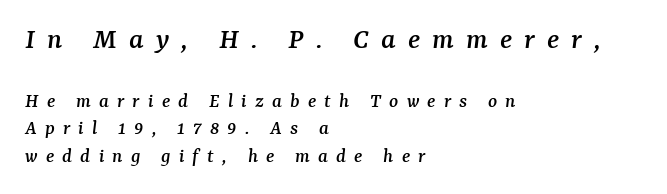
How would I describe the line gaps? Plain and ordinary. Serif or sans? Serif — the stroke terminals have little feet. The foot of each line stays bare and open. Is this a fixed-width face? No — the glyphs have proportional, varying widths.
